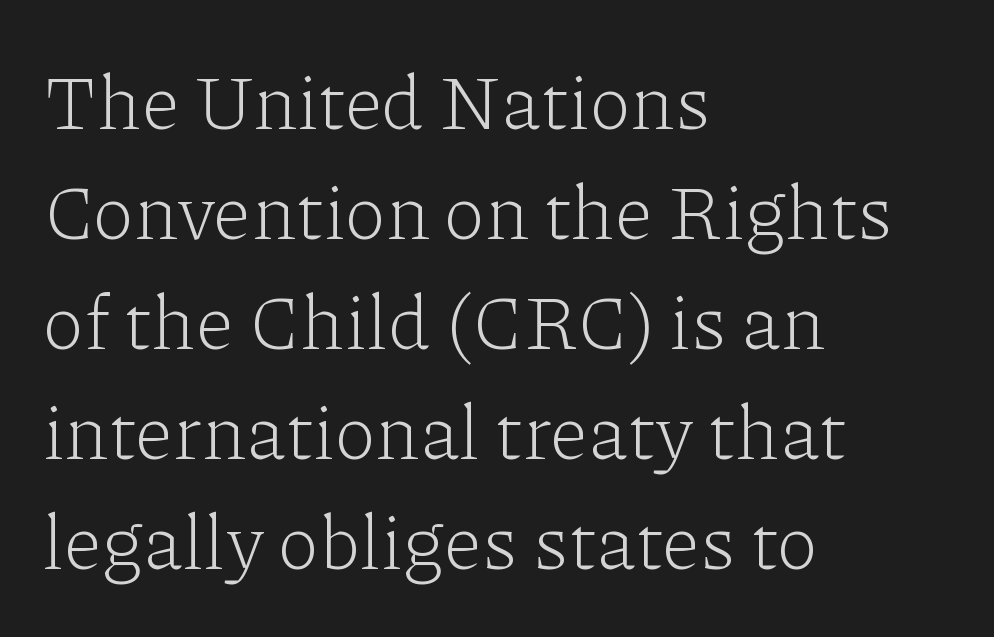
Rendered with straight, roman letterforms. The space directly below the letters is spotless. Notice how the passage keeps a crisp vertical edge on the left only. Observe the serifs anchoring each vertical stroke in this sample. Caption: face not bold, strokes unweighted. Varying glyph widths throughout — classic text-font behaviour.
